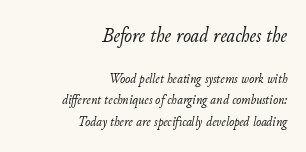
Size contrast runs from large at the top to small at the bottom. Leading matches the norm, producing a regular column. Stem width sits at or under what a default text font uses. You could call the tracking neutral — neither tight nor loose. The lettering tilts uniformly, giving the passage an italic look. A student would call this right alignment; a typographer would say flush right, rag left.
